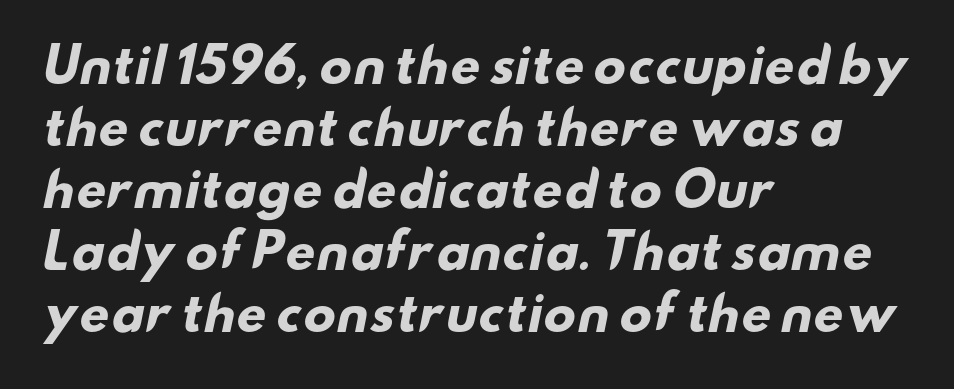
Q: Is the text bold? A: Yes.
Q: Is the typeface a serif or a sans-serif typeface? A: Sans-serif.
Q: Is the text underlined? A: No.
Q: How is the paragraph aligned? A: Left-aligned.
Q: Is the spacing between letters normal or unusually wide? A: Normal.
Q: Is the spacing between lines tight, normal or loose? A: Normal.
Q: Width (condensed, normal, or wide)? A: Wide.
Q: Stroke contrast? A: Low.
Q: x-height? A: Small.
Q: Monospaced? A: No.
